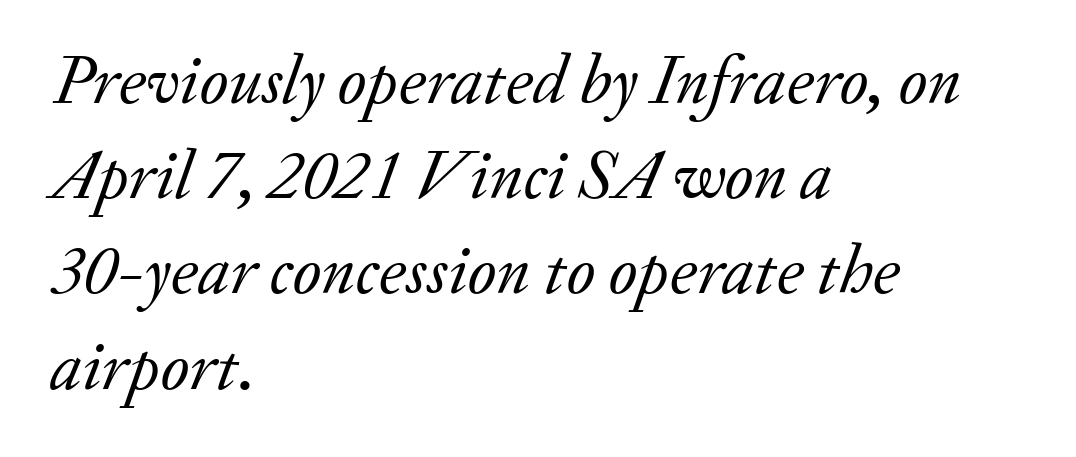
Q: Is the text bold? A: No.
Q: Is the text italic (slanted)? A: Yes, it leans right by about 20 degrees.
Q: Is the typeface a serif or a sans-serif typeface? A: Serif.
Q: Is the text underlined? A: No.
Q: How is the paragraph aligned? A: Left-aligned.
Q: Is the spacing between letters normal or unusually wide? A: Normal.
Q: Is the spacing between lines tight, normal or loose? A: Normal.
Q: Width (condensed, normal, or wide)? A: Normal.
Q: Stroke contrast? A: Low.
Q: x-height? A: Small.
Q: Monospaced? A: No.
